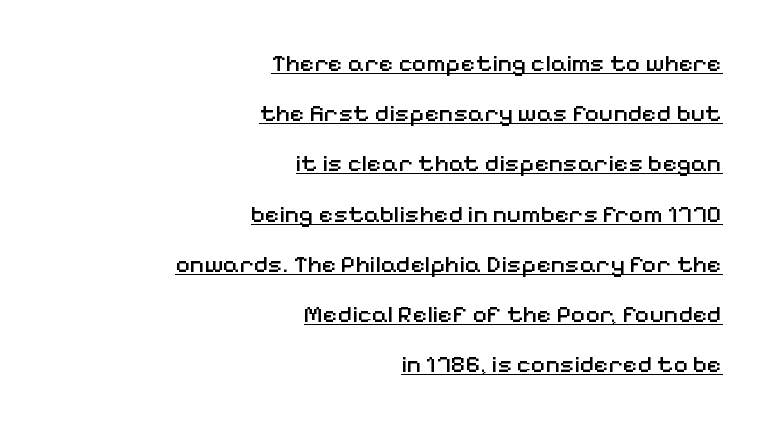
Q: Is the text bold? A: No.
Q: Is the text italic (slanted)? A: No, it is upright.
Q: Is the text underlined? A: Yes.
Q: How is the paragraph aligned? A: Right-aligned.
Q: Is the spacing between letters normal or unusually wide? A: Normal.
Q: Is the spacing between lines tight, normal or loose? A: Loose.
